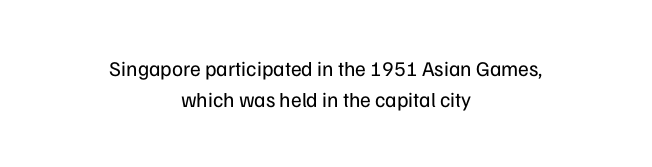
Q: Is the text bold? A: No.
Q: Is the text italic (slanted)? A: No, it is upright.
Q: Is the text underlined? A: No.
Q: How is the paragraph aligned? A: Centered.
Q: Is the spacing between letters normal or unusually wide? A: Normal.
Q: Is the spacing between lines tight, normal or loose? A: Normal.
